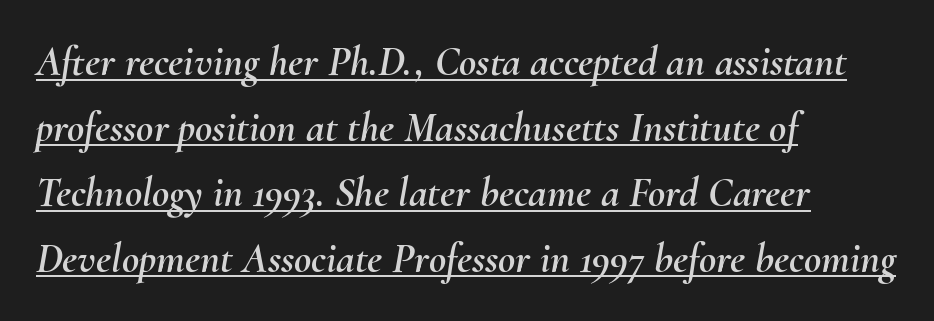
{"italic": "yes", "lean": "right", "slant_degrees": 10, "width": "normal", "stroke_contrast": "medium", "x_height": "small", "monospaced": "no", "underline": "yes", "align": "left", "line_spacing": "normal", "line_spacing_ratio": 1.56, "letter_spacing": "normal", "letter_spacing_em": 0.0, "glyph_px": 42}
